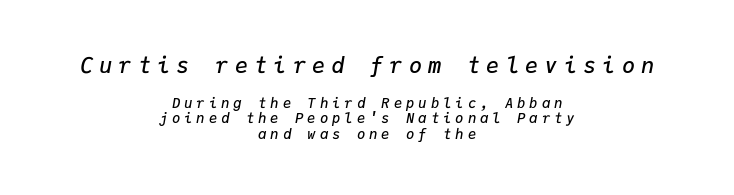
The image shows 22 px text type, italic (leaning right); set centered, tight line spacing (1.1x), unusually wide letter spacing (+0.28 em), not underlined; the first (top) block is 1.57x larger.
